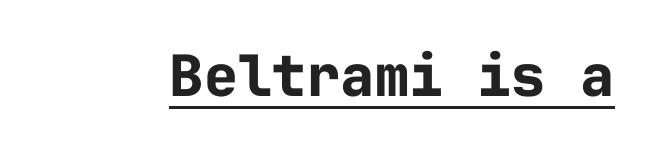
Typesetter's note: full bold, strokes at maximum text heaviness. In terms of posture, this sample is upright. The face used here is monospaced, like something from a code editor. The face used here is a sans, in the tradition of grotesques and geometrics. Spacing between characters is what you'd get straight out of the box.
